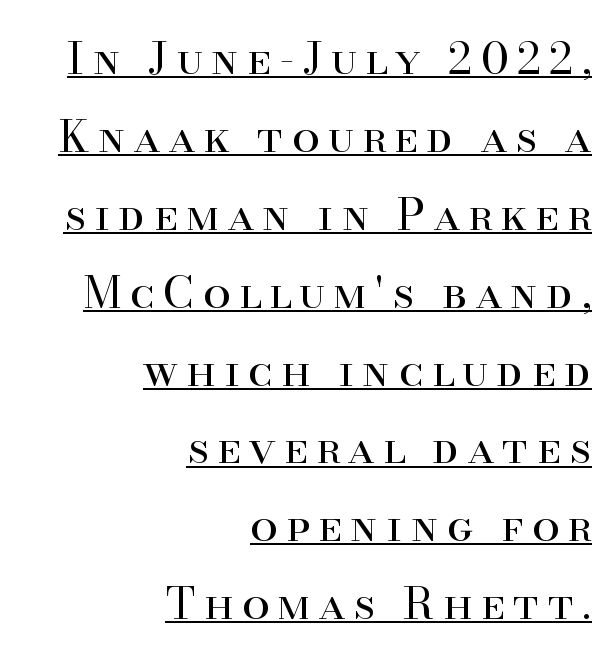
{"serif": "yes", "italic": "no", "bold": "no", "weight": "regular", "width": "normal", "stroke_contrast": "high", "x_height": "small", "monospaced": "no", "underline": "yes", "align": "right", "line_spacing_ratio": 1.77, "glyph_px": 44}
